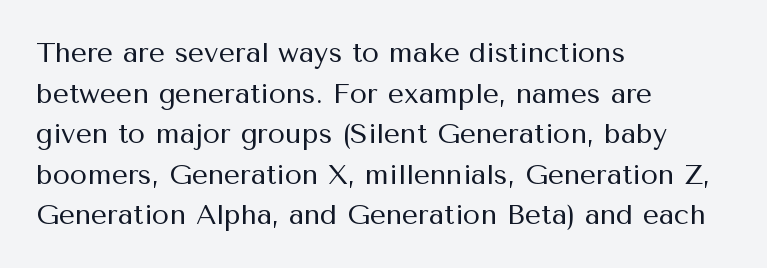
{"serif": "no", "italic": "no", "bold": "no", "weight": "regular", "width": "normal", "stroke_contrast": "medium", "x_height": "medium", "monospaced": "no", "underline": "no", "align": "left", "line_spacing": "normal", "line_spacing_ratio": 1.45, "letter_spacing": "normal", "letter_spacing_em": 0.0, "glyph_px": 28}
